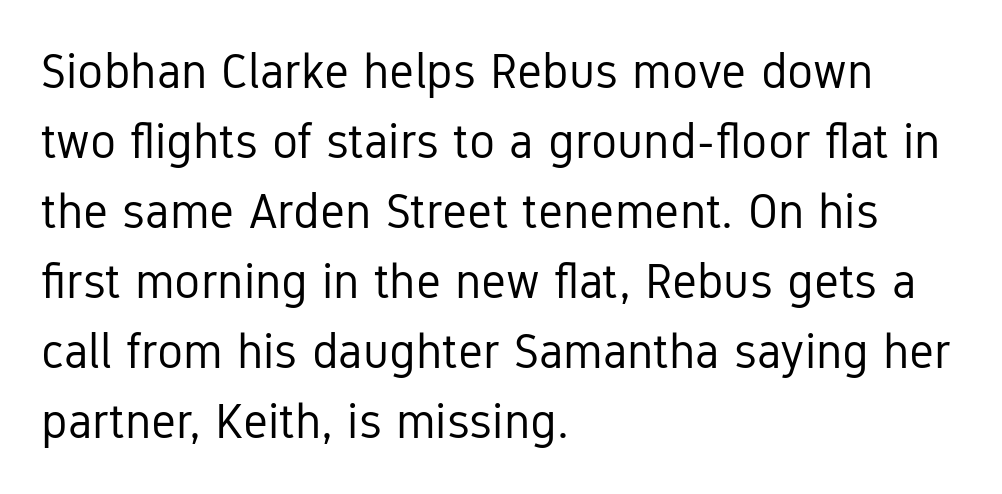
The specimen omits any rule beneath the text block's lines. Stroke thickness stays within the range of a standard reading face or lighter. Vertical spacing — default. Compared with a centered layout, this one pins lines to the left instead.
